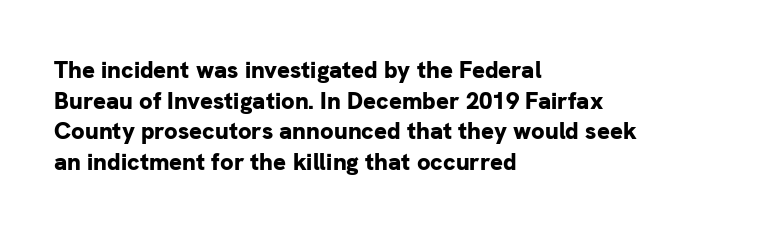
{"italic": "no", "bold": "yes", "underline": "no", "align": "left", "line_spacing": "normal", "line_spacing_ratio": 1.28, "letter_spacing": "normal", "letter_spacing_em": 0.0, "glyph_px": 24}
